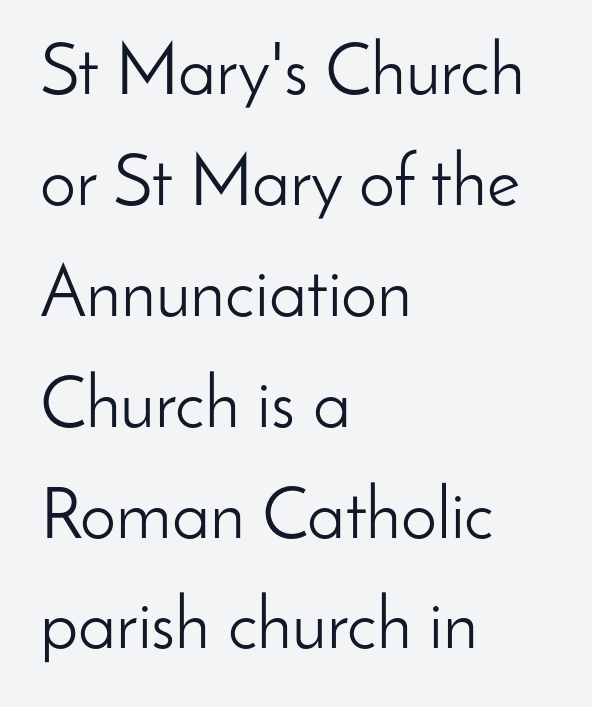
The image shows 72 px light sans-serif type, upright; set left-aligned, normal line spacing (1.54x), normal letter spacing, not underlined; low stroke contrast and a small x-height.
